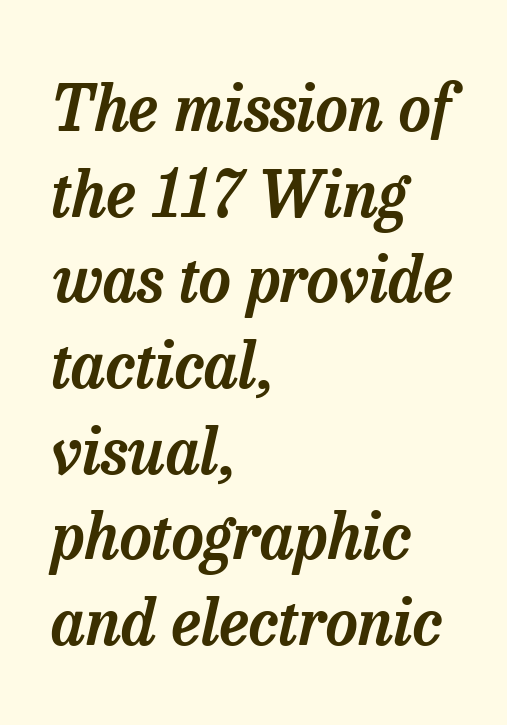
Q: Is the text italic (slanted)? A: Yes, it leans right by about 13 degrees.
Q: Is the typeface a serif or a sans-serif typeface? A: Serif.
Q: Is the text underlined? A: No.
Q: How is the paragraph aligned? A: Left-aligned.
Q: Is the spacing between letters normal or unusually wide? A: Normal.
Q: Is the spacing between lines tight, normal or loose? A: Normal.
Q: Width (condensed, normal, or wide)? A: Normal.
Q: Stroke contrast? A: Low.
Q: x-height? A: Medium.
Q: Monospaced? A: No.
